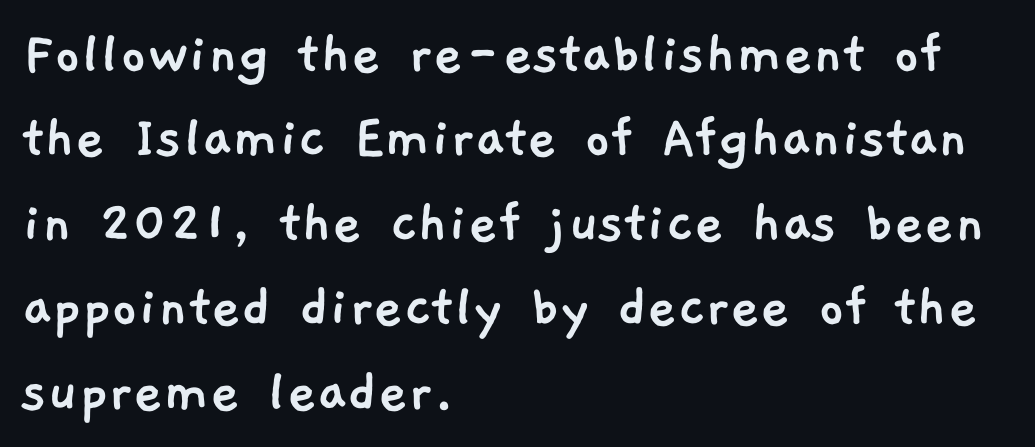
Reading down the column, the eye jumps a familiar distance to each next line. Alignment: flush left. A clean baseline with only descenders dipping below it. Is the letter spacing exaggerated? No — it looks like the ordinary default. This rendering employs a face without finishing strokes, i.e., a sans-serif. These lines are rendered in a variable-pitch font.
